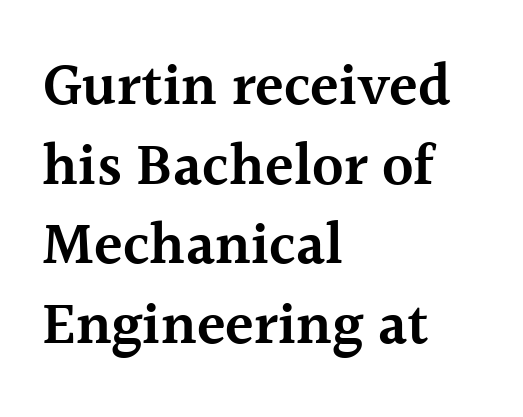
Q: Is the text bold? A: Semi-bold.
Q: Is the text italic (slanted)? A: No, it is upright.
Q: Is the typeface a serif or a sans-serif typeface? A: Serif.
Q: Is the text underlined? A: No.
Q: How is the paragraph aligned? A: Left-aligned.
Q: Is the spacing between letters normal or unusually wide? A: Normal.
Q: Is the spacing between lines tight, normal or loose? A: Normal.
Q: Width (condensed, normal, or wide)? A: Normal.
Q: x-height? A: Medium.
Q: Monospaced? A: No.
